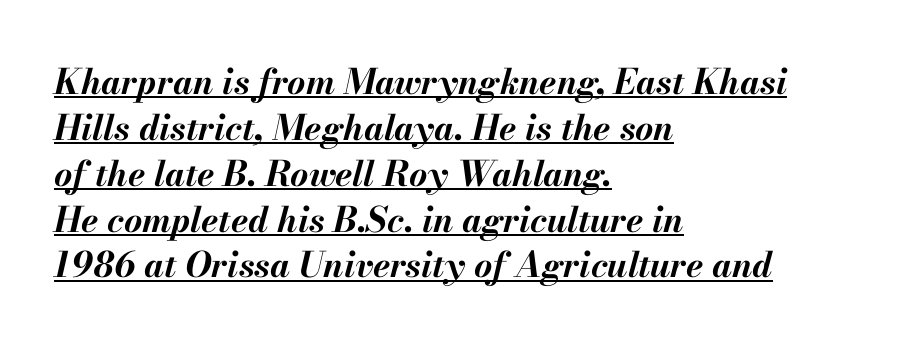
{"italic": "yes", "lean": "right", "slant_degrees": 13, "bold": "yes", "weight": "bold", "width": "normal", "stroke_contrast": "medium", "x_height": "small", "monospaced": "no", "underline": "yes", "align": "left", "line_spacing": "normal", "line_spacing_ratio": 1.31, "letter_spacing": "normal", "letter_spacing_em": 0.0, "glyph_px": 35}
